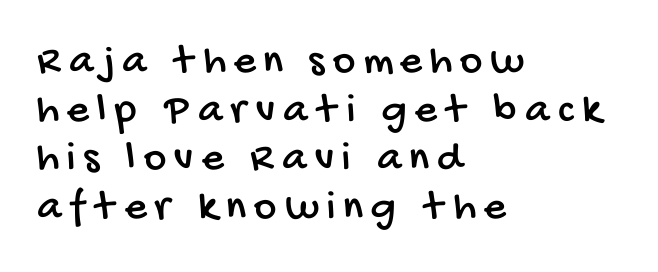
Q: Is the typeface a serif or a sans-serif typeface? A: Sans-serif.
Q: Is the text underlined? A: No.
Q: How is the paragraph aligned? A: Left-aligned.
Q: Is the spacing between lines tight, normal or loose? A: Tight.
Q: Width (condensed, normal, or wide)? A: Condensed.
Q: Stroke contrast? A: Low.
Q: x-height? A: Large.
Q: Monospaced? A: No.
